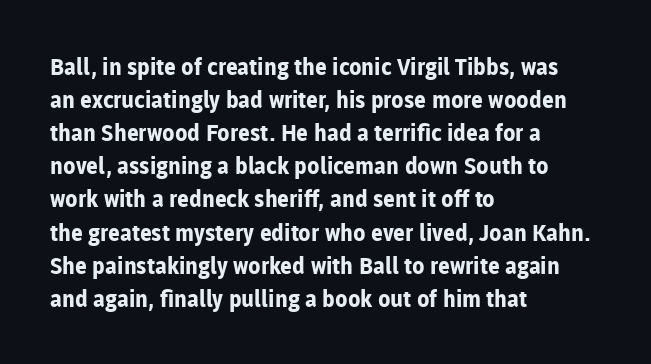
Q: Is the text bold? A: Yes.
Q: Is the text italic (slanted)? A: No, it is upright.
Q: Is the text underlined? A: No.
Q: How is the paragraph aligned? A: Left-aligned.
Q: Is the spacing between letters normal or unusually wide? A: Normal.
Q: Is the spacing between lines tight, normal or loose? A: Normal.
